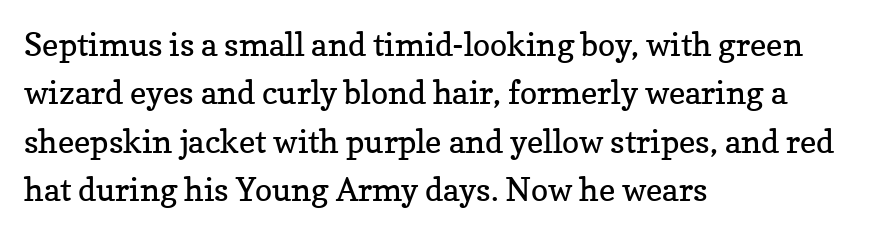
{"serif": "yes", "italic": "no", "bold": "no", "weight": "regular", "width": "normal", "stroke_contrast": "low", "x_height": "medium", "monospaced": "no", "underline": "no", "align": "left", "line_spacing": "normal", "line_spacing_ratio": 1.51, "letter_spacing": "normal", "letter_spacing_em": 0.0, "glyph_px": 32}
